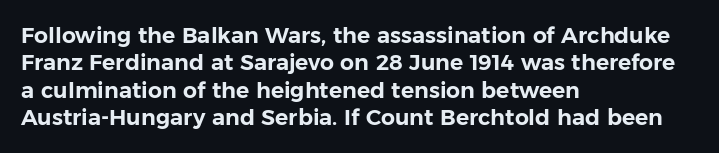
The image shows 22 px text type, upright; set left-aligned, normal line spacing (1.25x), normal letter spacing, not underlined.
